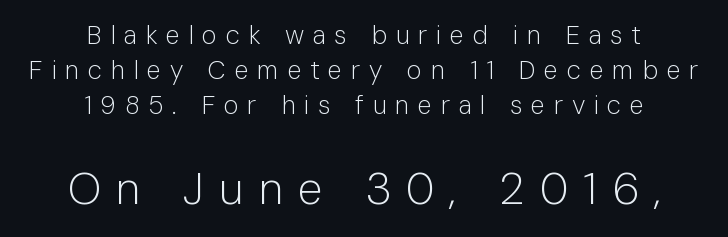
The image shows 45 px light sans-serif type, upright; set centered, normal line spacing (1.35x), unusually wide letter spacing (+0.33 em), not underlined; the second (bottom) block is 1.73x larger; low stroke contrast and a medium x-height.
